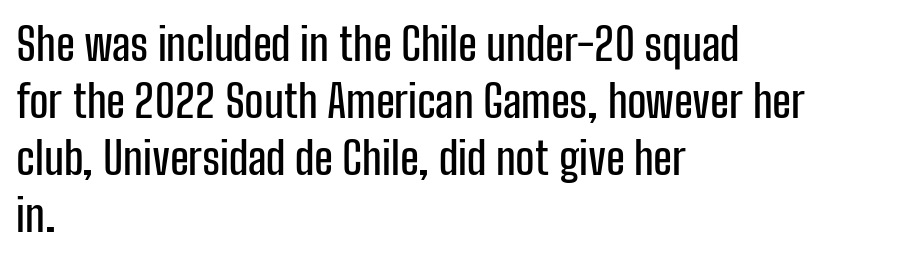
Spacing between characters is what you'd get straight out of the box. Notice how the passage keeps a crisp vertical edge on the left only. Descenders hang freely into open space. Interline gaps are of average width in this sample.
